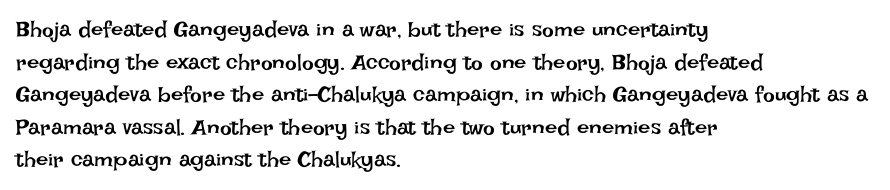
Q: Is the text bold? A: No.
Q: Is the text italic (slanted)? A: No, it is upright.
Q: Is the text underlined? A: No.
Q: How is the paragraph aligned? A: Left-aligned.
Q: Is the spacing between letters normal or unusually wide? A: Normal.
Q: Is the spacing between lines tight, normal or loose? A: Normal.
